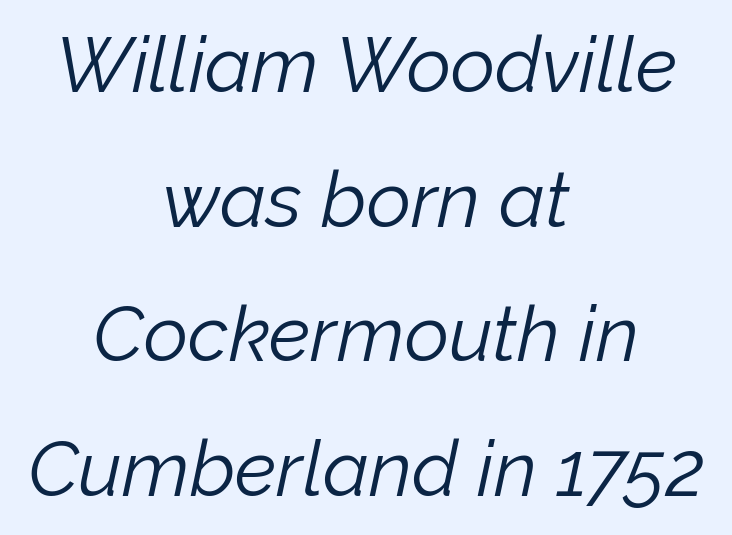
Q: Is the text bold? A: No.
Q: Is the text italic (slanted)? A: Yes, it leans right by about 12 degrees.
Q: Is the text underlined? A: No.
Q: How is the paragraph aligned? A: Centered.
Q: Is the spacing between letters normal or unusually wide? A: Normal.
Q: Width (condensed, normal, or wide)? A: Normal.
Q: Stroke contrast? A: Low.
Q: x-height? A: Medium.
Q: Monospaced? A: No.
